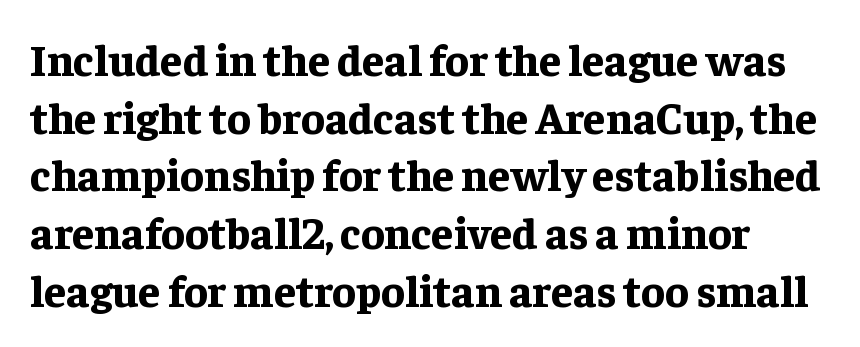
The image shows 44 px bold serif type, upright; set normal line spacing (1.31x), normal letter spacing, not underlined; low stroke contrast and a medium x-height.
